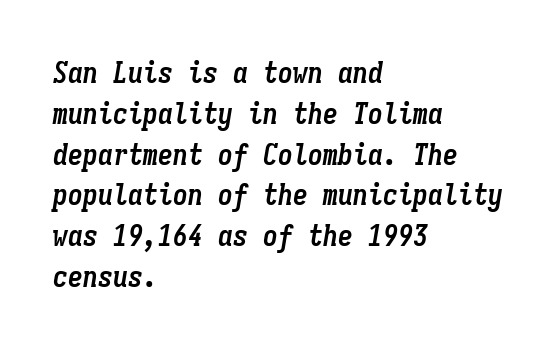
The image shows 30 px semibold, condensed type, italic (leaning right), monospaced; set left-aligned, normal line spacing (1.36x), normal letter spacing, not underlined; low stroke contrast and a medium x-height.
